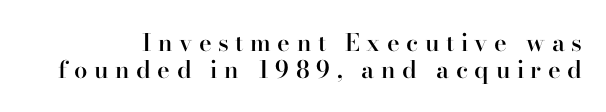
{"italic": "no", "bold": "semi", "underline": "no", "line_spacing": "tight", "line_spacing_ratio": 1.11, "letter_spacing": "wide", "letter_spacing_em": 0.27, "glyph_px": 24}
